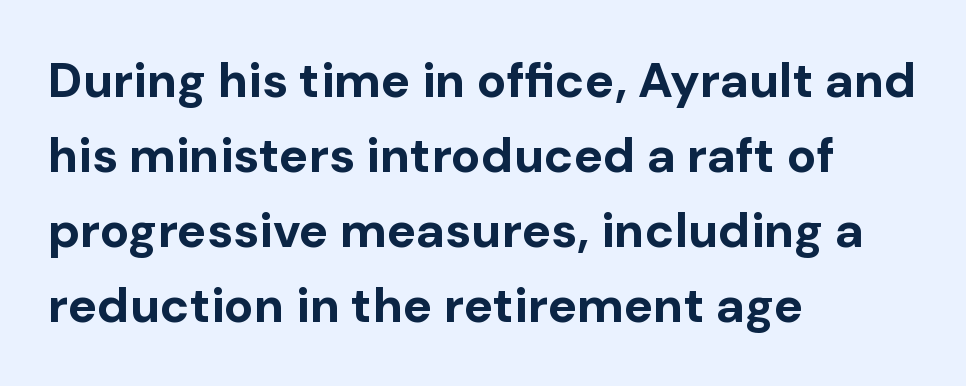
Typeset ragged right — the left edge is the straight one. The rows are spaced the way most documents space them. Only glyphs here, with clear space below each row. The passage shown is typeset with a sans-serif family. This sample uses an upright cut, with every glyph sitting square on the baseline. Think of a printed novel: that variable character pitch is what you see here.
